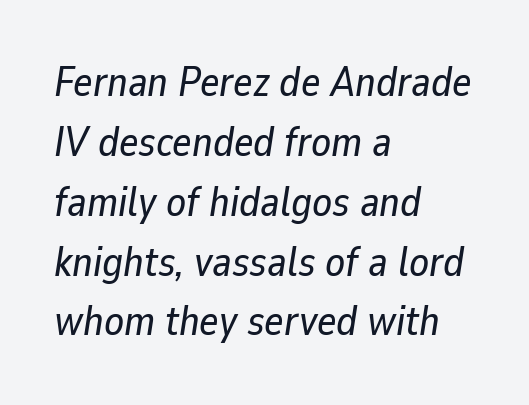
If you drew a ruler down the left edge, every line would touch it. This sample has the flowing, uneven cadence of proportional lettering. The rendering applies a slant to the glyphs. Normally led — the rows are evenly, conventionally spaced.
